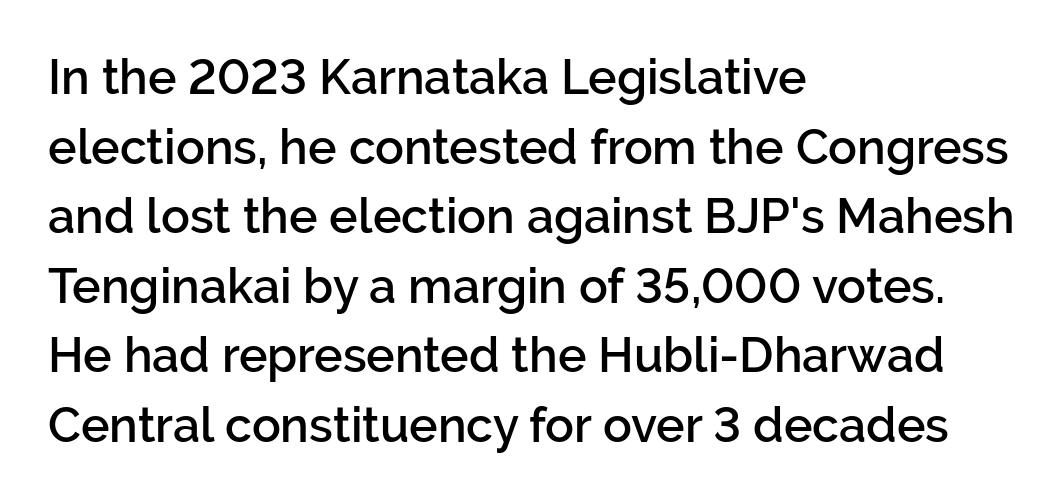
Honestly, there is no underline to notice here at all. Line starts are locked; line ends wander. This block has exactly the height ordinary leading produces. Letter spacing: default. Are there feet on the stems? There aren't — it's a sans.
